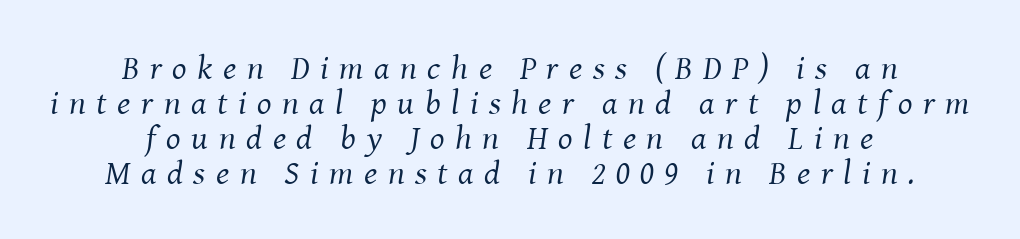
The image shows 34 px regular-weight serif type, italic (leaning right); set centered, tight line spacing (1.03x), unusually wide letter spacing (+0.31 em), not underlined; medium stroke contrast and a medium x-height.
